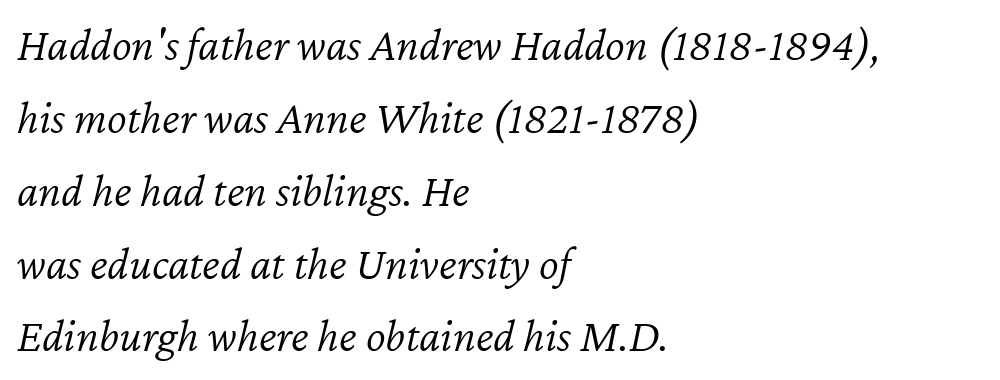
{"italic": "yes", "lean": "right", "slant_degrees": 12, "bold": "no", "weight": "light", "width": "normal", "stroke_contrast": "low", "x_height": "medium", "monospaced": "no", "underline": "no", "align": "left", "line_spacing": "normal", "line_spacing_ratio": 1.55, "letter_spacing": "normal", "letter_spacing_em": 0.0, "glyph_px": 47}
